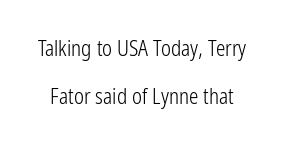
The image shows 21 px text type, upright; set loose line spacing (2.28x), normal letter spacing, not underlined.
